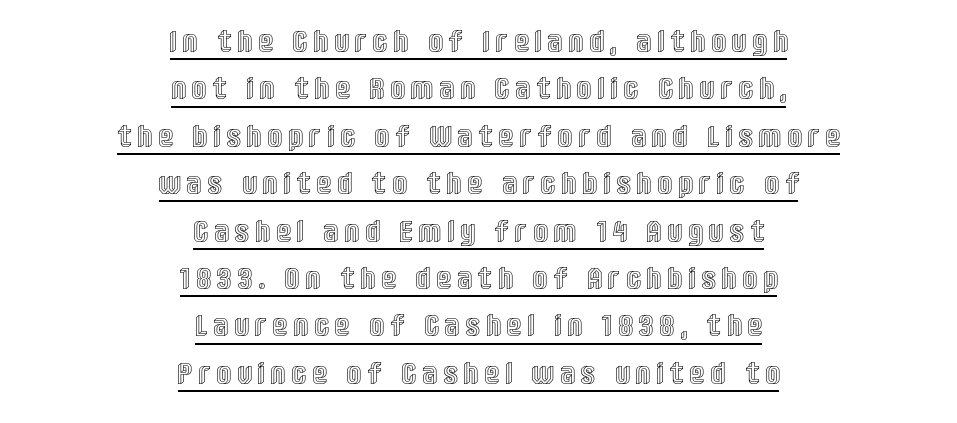
Q: Is the text italic (slanted)? A: No, it is upright.
Q: Is the text underlined? A: Yes.
Q: How is the paragraph aligned? A: Centered.
Q: Is the spacing between letters normal or unusually wide? A: Unusually wide.
Q: Is the spacing between lines tight, normal or loose? A: Normal.
Q: Width (condensed, normal, or wide)? A: Condensed.
Q: x-height? A: Large.
Q: Monospaced? A: No.
